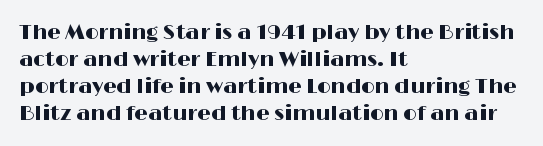
{"italic": "no", "underline": "no", "align": "left", "line_spacing": "normal", "line_spacing_ratio": 1.28, "letter_spacing": "normal", "letter_spacing_em": 0.0, "glyph_px": 21}
